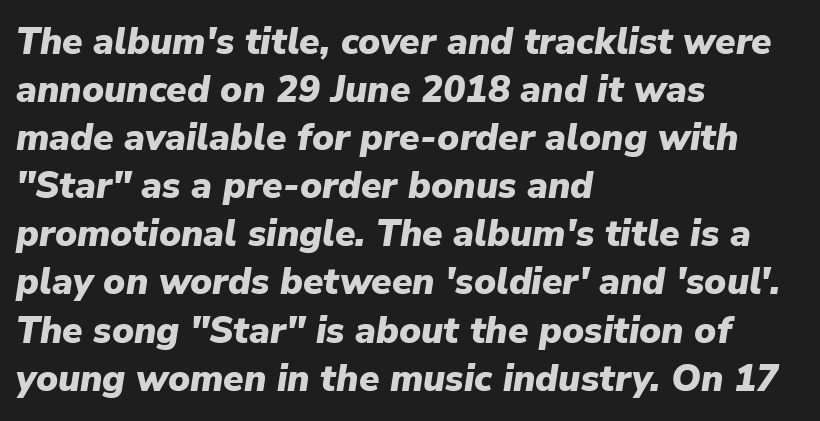
The image shows 37 px heavy type, italic (leaning right); set left-aligned, normal line spacing (1.3x), normal letter spacing, not underlined; low stroke contrast and a medium x-height.
